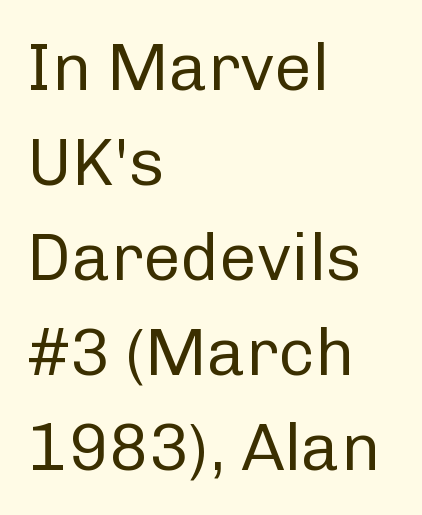
The image shows 66 px regular-weight sans-serif type, upright; set left-aligned, normal line spacing (1.44x), normal letter spacing, not underlined; low stroke contrast and a medium x-height.
